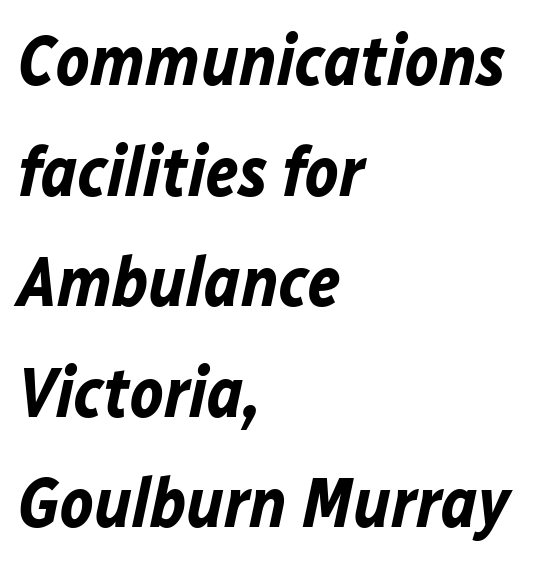
The image shows 70 px bold type, italic (leaning right); set left-aligned, normal line spacing (1.58x), normal letter spacing, not underlined; low stroke contrast and a medium x-height.
